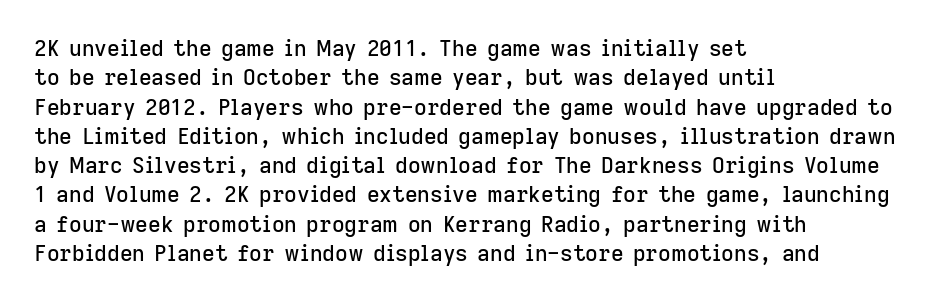
The image shows 22 px text type, upright; set left-aligned, normal line spacing (1.33x), normal letter spacing, not underlined.
